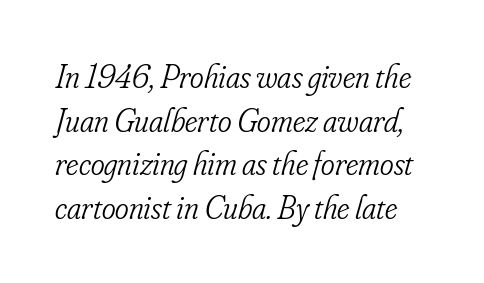
The image shows 33 px light, condensed serif type, italic (leaning right); set normal line spacing (1.32x), normal letter spacing, not underlined; low stroke contrast and a small x-height.
